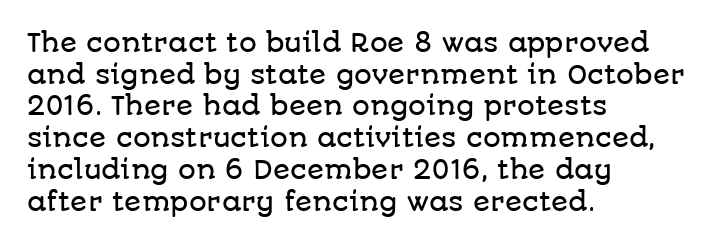
Q: Is the text italic (slanted)? A: No, it is upright.
Q: Is the text underlined? A: No.
Q: How is the paragraph aligned? A: Left-aligned.
Q: Is the spacing between letters normal or unusually wide? A: Normal.
Q: Is the spacing between lines tight, normal or loose? A: Normal.
